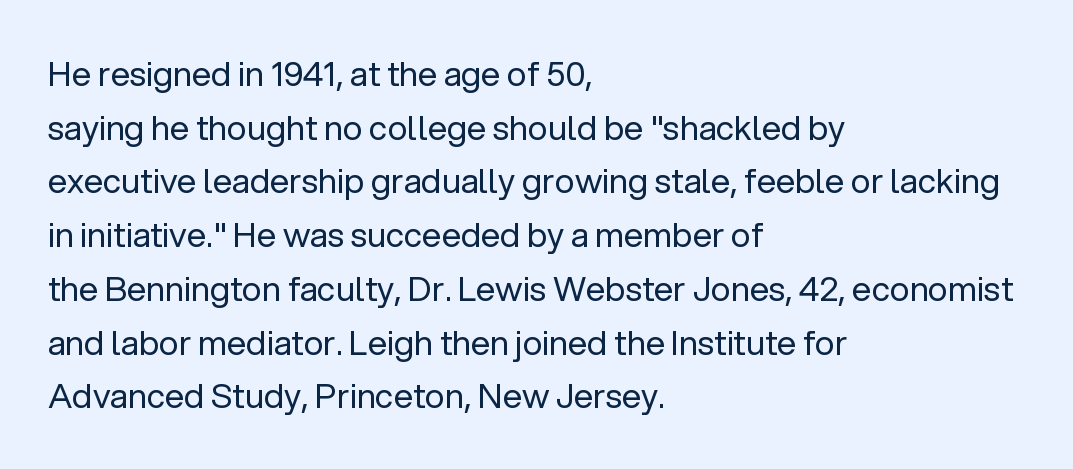
Evenly set lines give the paragraph a standard silhouette. Students, note that the glyphs here touch the page at normal intervals. Type without underlining. The strokes are not fattened; the text isn't bold. Proportional: the letters do not fall into vertical columns. This is roman type, the default non-slanted kind.
